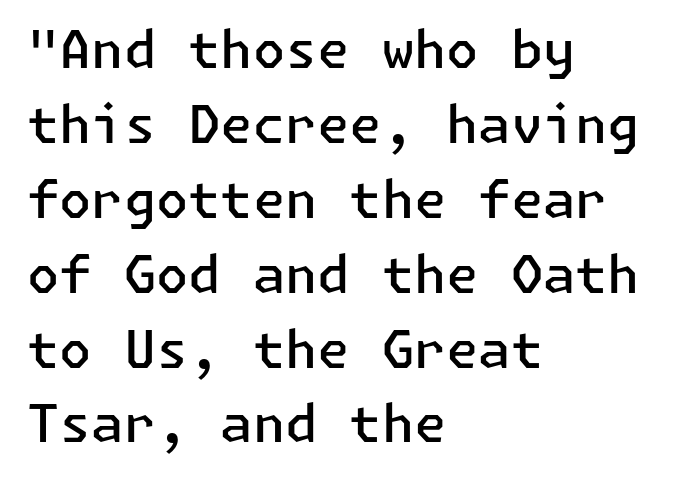
Q: Is the text bold? A: Semi-bold.
Q: Is the text italic (slanted)? A: No, it is upright.
Q: Is the typeface a serif or a sans-serif typeface? A: Sans-serif.
Q: Is the text underlined? A: No.
Q: How is the paragraph aligned? A: Left-aligned.
Q: Is the spacing between letters normal or unusually wide? A: Normal.
Q: Is the spacing between lines tight, normal or loose? A: Normal.
Q: Width (condensed, normal, or wide)? A: Normal.
Q: Stroke contrast? A: Low.
Q: x-height? A: Medium.
